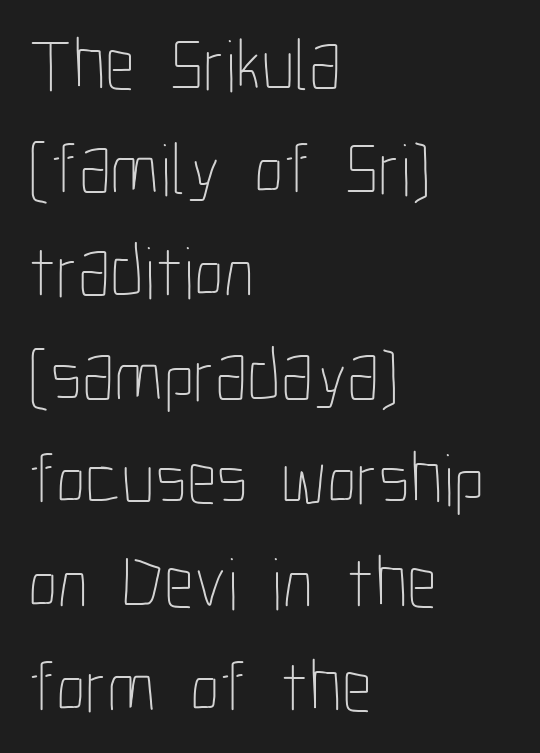
The image shows 74 px thin, condensed type, upright; set left-aligned, normal line spacing (1.4x), normal letter spacing, not underlined; low stroke contrast and a medium x-height.
